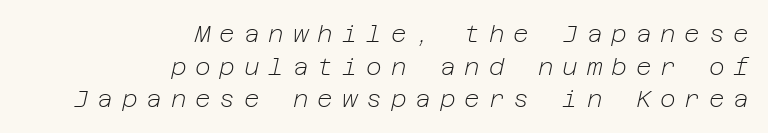
The image shows 24 px text type, italic (leaning right); set right-aligned, normal line spacing (1.36x), unusually wide letter spacing (+0.37 em), not underlined.
